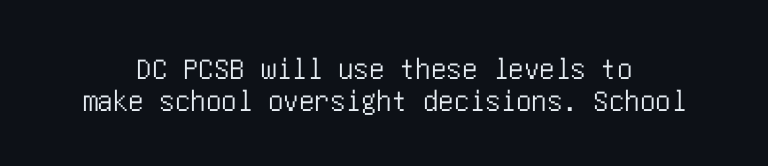
The image shows 31 px condensed sans-serif type, upright; set centered, tight line spacing (1.03x), normal letter spacing, not underlined; low stroke contrast and a large x-height.
